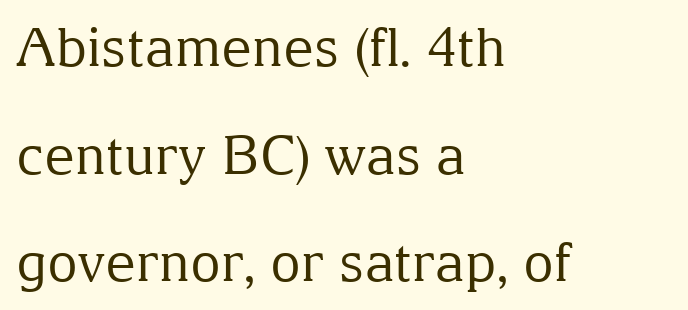
The gap between lines stays unmarked. Typeset ragged right — the left edge is the straight one. Unlike italic type, these characters show no tilt at all. No heavy texture on the line: the type isn't bold. Whoever set this chose breathing room over compactness in the vertical rhythm. Letter spacing: default.
